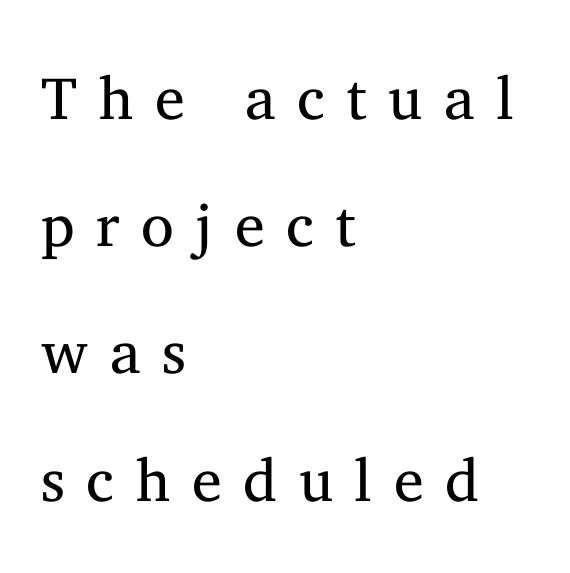
The text block is weighted toward the left margin, trailing off unevenly rightward. Is there any slant? The stems are plumb. Is there much room between lines? Yes — plenty of vertical air separates them. This reads as an unemphasized weight, regular at the heaviest. The letters carry serifs — small finishing strokes at the ends of their stems.
